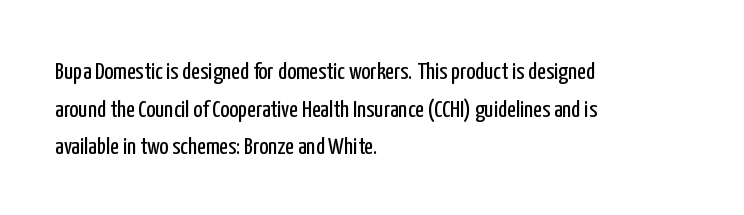
{"italic": "no", "bold": "no", "underline": "no", "align": "left", "line_spacing": "normal", "line_spacing_ratio": 1.57, "letter_spacing": "normal", "letter_spacing_em": 0.0, "glyph_px": 24}
